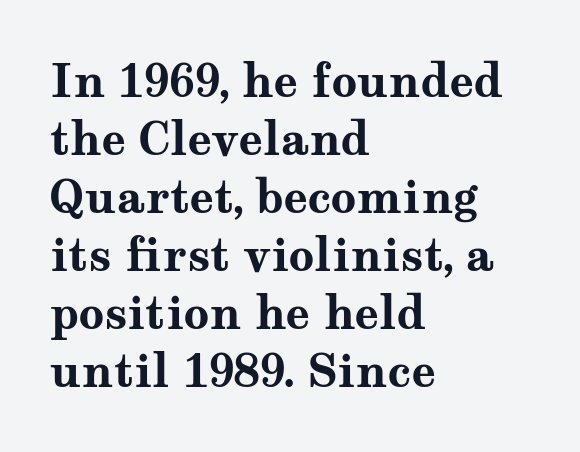
Q: Is the text bold? A: Yes.
Q: Is the text italic (slanted)? A: No, it is upright.
Q: Is the typeface a serif or a sans-serif typeface? A: Serif.
Q: Is the text underlined? A: No.
Q: How is the paragraph aligned? A: Left-aligned.
Q: Is the spacing between letters normal or unusually wide? A: Normal.
Q: Is the spacing between lines tight, normal or loose? A: Normal.
Q: Width (condensed, normal, or wide)? A: Wide.
Q: Stroke contrast? A: Medium.
Q: x-height? A: Medium.
Q: Monospaced? A: No.
